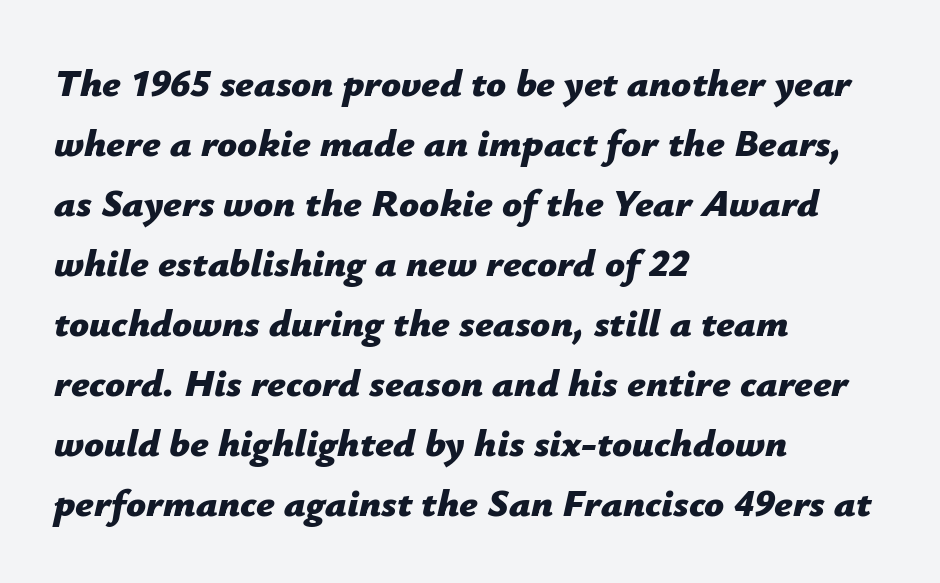
Q: Is the text bold? A: Yes.
Q: Is the text italic (slanted)? A: Yes, it leans right by about 12 degrees.
Q: Is the text underlined? A: No.
Q: How is the paragraph aligned? A: Left-aligned.
Q: Is the spacing between letters normal or unusually wide? A: Normal.
Q: Is the spacing between lines tight, normal or loose? A: Normal.
Q: Width (condensed, normal, or wide)? A: Normal.
Q: Stroke contrast? A: Low.
Q: x-height? A: Medium.
Q: Monospaced? A: No.
